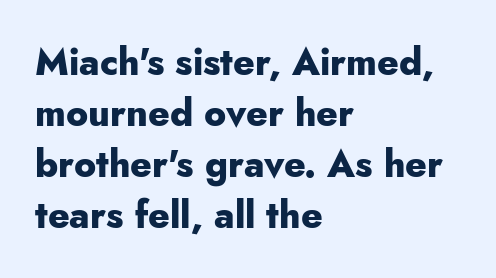
The text block is weighted toward the left margin, trailing off unevenly rightward. These lines are rendered in a variable-pitch font. Notice how thick the strokes are: this is what a full bold looks like. The rendering keeps characters at their native spacing. The characters display no serif detailing; their extremities are plain. Unmarked baselines from the first word to the last.
